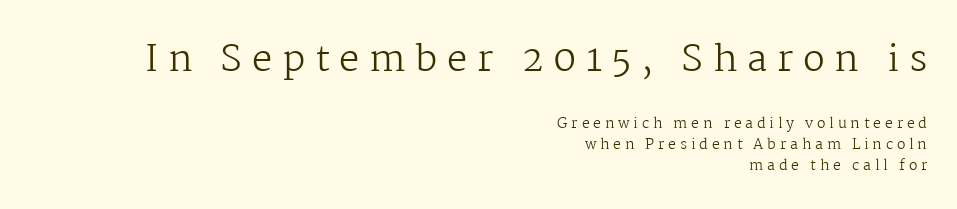
Q: Is the text bold? A: No.
Q: Is the text italic (slanted)? A: No, it is upright.
Q: Is the typeface a serif or a sans-serif typeface? A: Serif.
Q: Is the text underlined? A: No.
Q: How is the paragraph aligned? A: Right-aligned.
Q: Is the spacing between letters normal or unusually wide? A: Unusually wide.
Q: Is the spacing between lines tight, normal or loose? A: Normal.
Q: Which block of text is set in a larger size, the first (top) or the second (bottom)? A: The first (top) one.
Q: Width (condensed, normal, or wide)? A: Normal.
Q: Stroke contrast? A: Medium.
Q: x-height? A: Medium.
Q: Monospaced? A: No.
